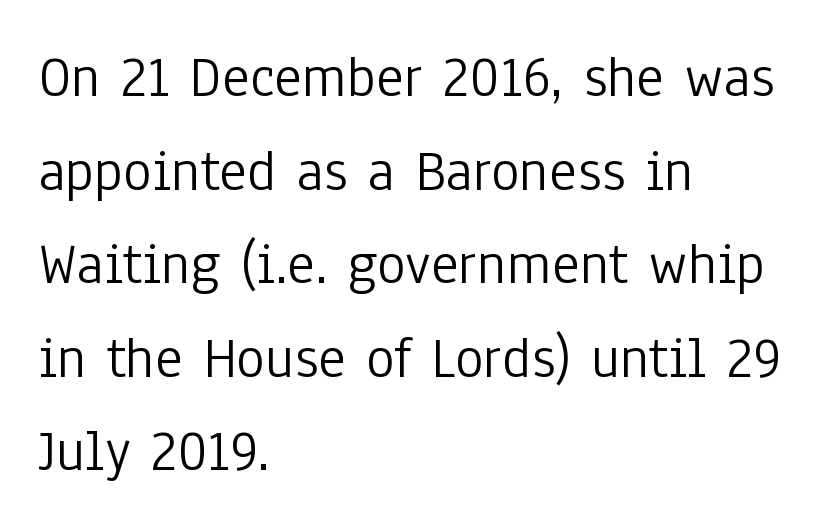
A quiet, ordinary-to-light weight characterises the typeface. The passage shown is typed in a proportional face where columns would drift. The foot of each line stays bare and open. Typographically, this falls in the sans-serif category. Between one letter and the next there's only the usual sliver of space. A student would call this left alignment; a typographer would say flush left, rag right.
